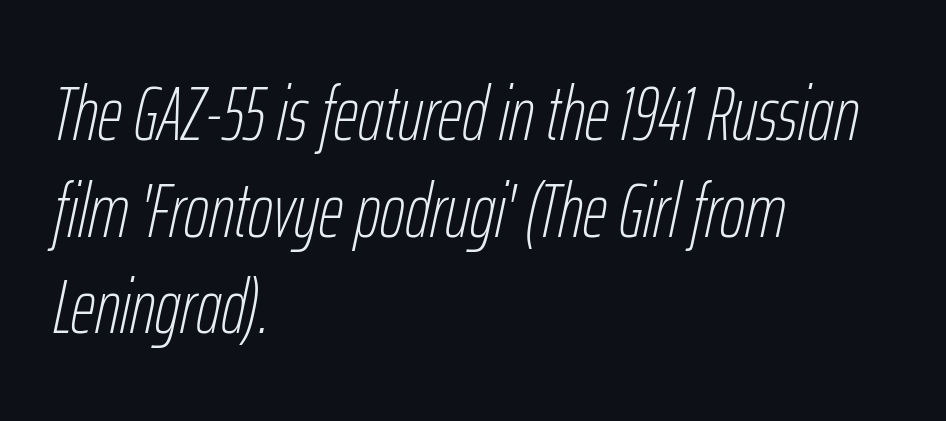
Q: Is the text bold? A: No.
Q: Is the text italic (slanted)? A: Yes, it leans right by about 12 degrees.
Q: Is the text underlined? A: No.
Q: How is the paragraph aligned? A: Left-aligned.
Q: Is the spacing between letters normal or unusually wide? A: Normal.
Q: Is the spacing between lines tight, normal or loose? A: Normal.
Q: Width (condensed, normal, or wide)? A: Condensed.
Q: Stroke contrast? A: Low.
Q: x-height? A: Medium.
Q: Monospaced? A: No.
